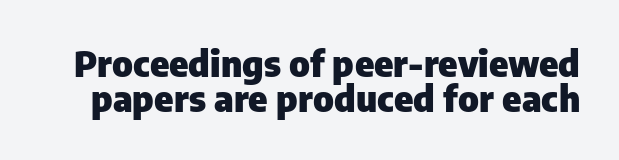
The image shows 36 px heavy sans-serif type, upright; set tight line spacing (0.98x), normal letter spacing, not underlined; low stroke contrast and a medium x-height.
